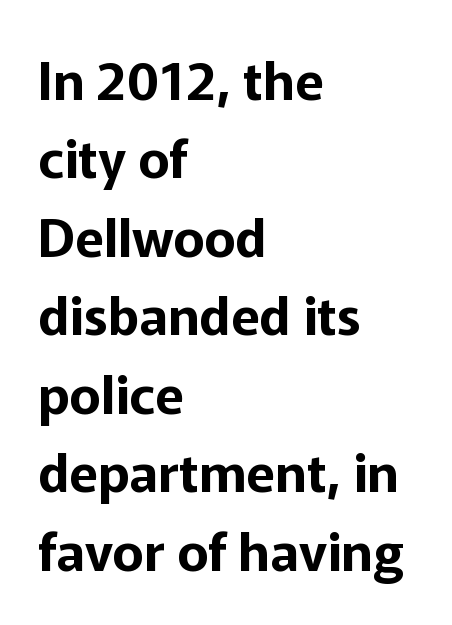
Q: Is the text italic (slanted)? A: No, it is upright.
Q: Is the typeface a serif or a sans-serif typeface? A: Sans-serif.
Q: Is the text underlined? A: No.
Q: How is the paragraph aligned? A: Left-aligned.
Q: Is the spacing between letters normal or unusually wide? A: Normal.
Q: Is the spacing between lines tight, normal or loose? A: Normal.
Q: Width (condensed, normal, or wide)? A: Normal.
Q: Stroke contrast? A: Low.
Q: x-height? A: Medium.
Q: Monospaced? A: No.
